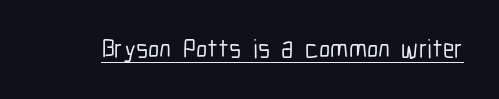
Q: Is the text italic (slanted)? A: No, it is upright.
Q: Is the text underlined? A: Yes.
Q: Is the spacing between letters normal or unusually wide? A: Normal.
